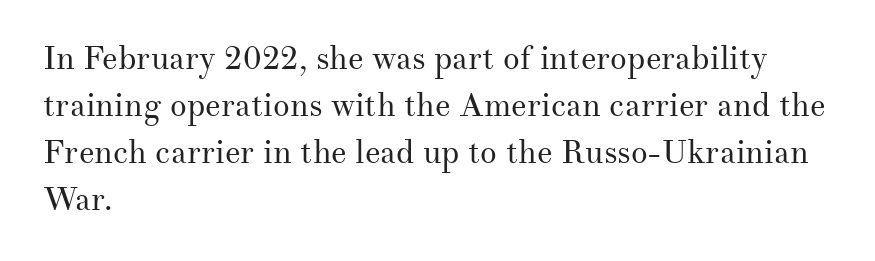
This sample uses a serif face. Any mark beneath the type? The region is blank. Varying glyph widths throughout — classic text-font behaviour. Heaviness? Minimal to ordinary, like unemphasized prose. If you measured baseline to baseline, you'd find a middling distance.
